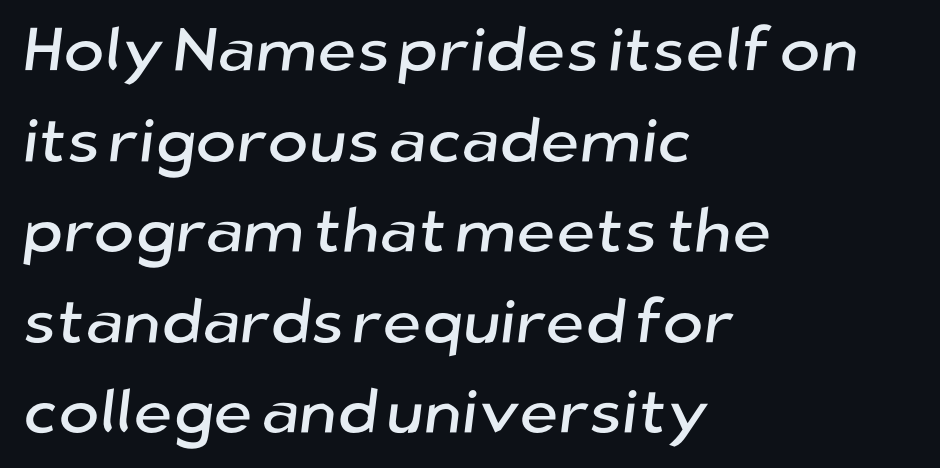
Q: Is the typeface a serif or a sans-serif typeface? A: Sans-serif.
Q: Is the text underlined? A: No.
Q: How is the paragraph aligned? A: Left-aligned.
Q: Is the spacing between letters normal or unusually wide? A: Normal.
Q: Is the spacing between lines tight, normal or loose? A: Normal.
Q: Width (condensed, normal, or wide)? A: Normal.
Q: Stroke contrast? A: Low.
Q: x-height? A: Medium.
Q: Monospaced? A: No.
